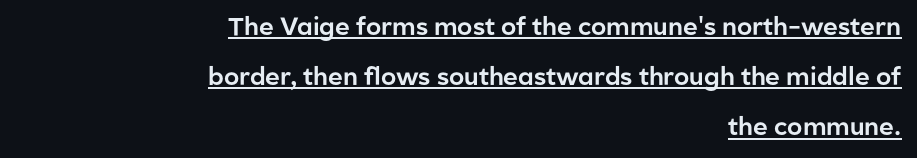
The image shows 25 px text type, upright; set right-aligned, loose line spacing (2.01x), normal letter spacing, underlined.
